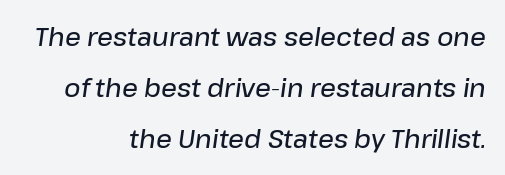
The text carries the slant typical of an italic or oblique font. Plain, unruled lines of type. Does the weight exceed regular? Yes, but only to semibold. In terms of letterspacing, this is plain default setting. The lines are quadded right.
